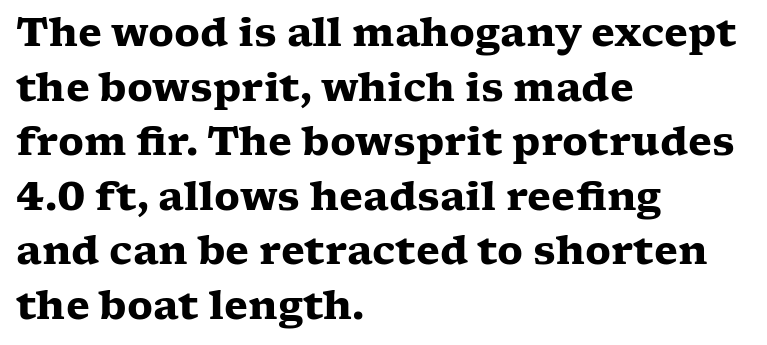
Q: Is the text bold? A: Yes.
Q: Is the text italic (slanted)? A: No, it is upright.
Q: Is the typeface a serif or a sans-serif typeface? A: Serif.
Q: Is the text underlined? A: No.
Q: How is the paragraph aligned? A: Left-aligned.
Q: Is the spacing between letters normal or unusually wide? A: Normal.
Q: Is the spacing between lines tight, normal or loose? A: Normal.
Q: Width (condensed, normal, or wide)? A: Wide.
Q: Stroke contrast? A: Low.
Q: x-height? A: Medium.
Q: Monospaced? A: No.
